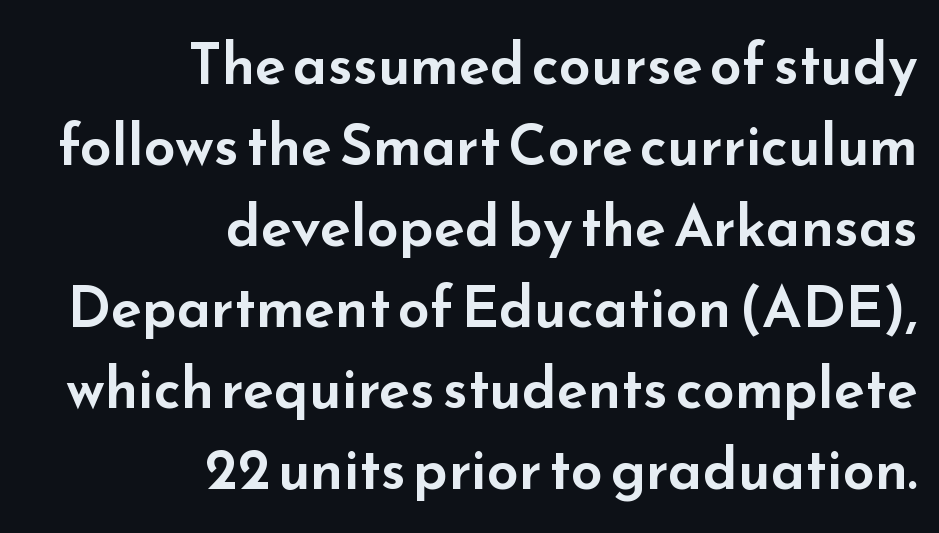
The image shows 57 px wide sans-serif type, upright; set right-aligned, normal line spacing (1.42x), normal letter spacing, not underlined; low stroke contrast and a small x-height.
